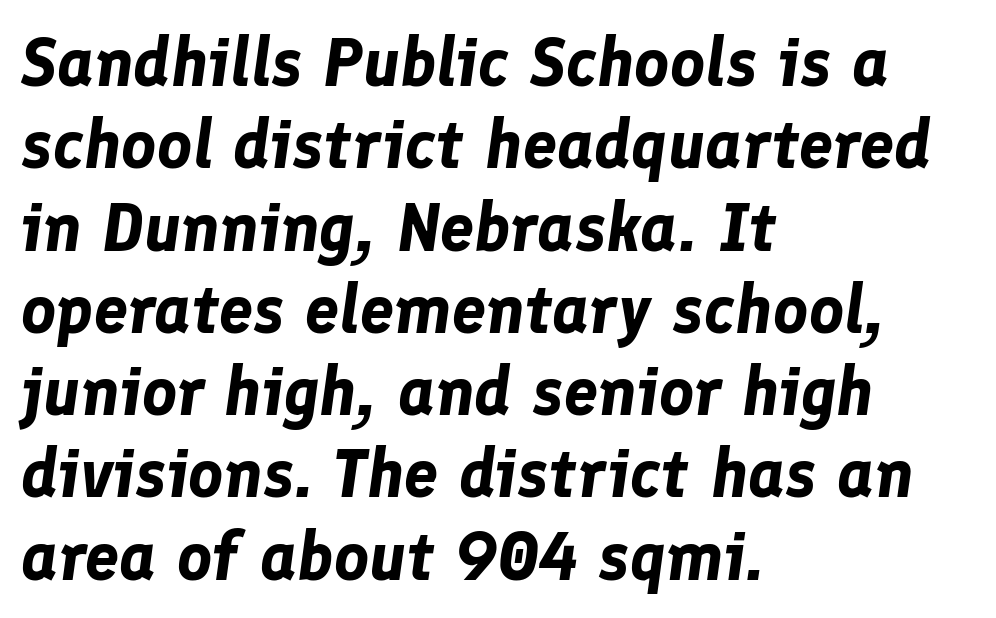
{"italic": "yes", "lean": "right", "slant_degrees": 8, "bold": "yes", "weight": "bold", "width": "normal", "stroke_contrast": "low", "x_height": "medium", "monospaced": "no", "underline": "no", "align": "left", "line_spacing_ratio": 1.21, "letter_spacing": "normal", "letter_spacing_em": 0.0, "glyph_px": 68}
